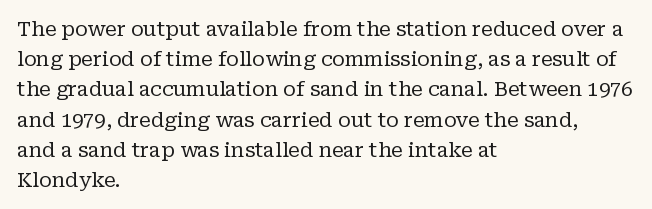
The image shows 20 px text type, upright; set left-aligned, normal line spacing (1.51x), normal letter spacing, not underlined.
